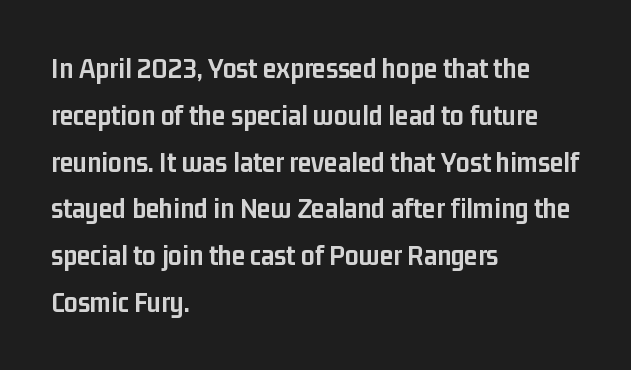
The image shows 30 px semibold, condensed sans-serif type, upright; set left-aligned, normal line spacing (1.56x), normal letter spacing, not underlined; low stroke contrast and a medium x-height.
